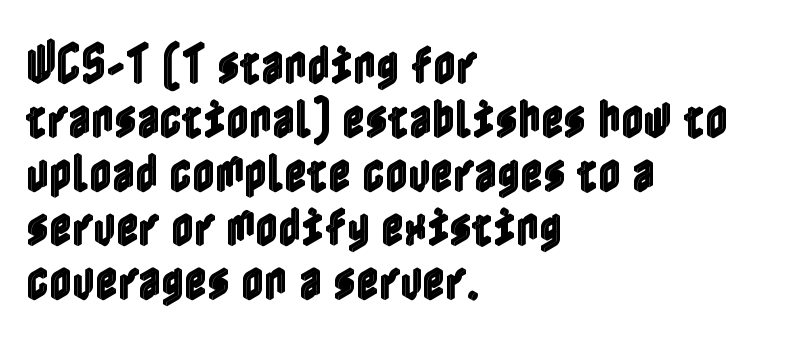
The image shows 44 px condensed type, upright; set left-aligned, line spacing 1.23x, normal letter spacing, not underlined; a medium x-height.
